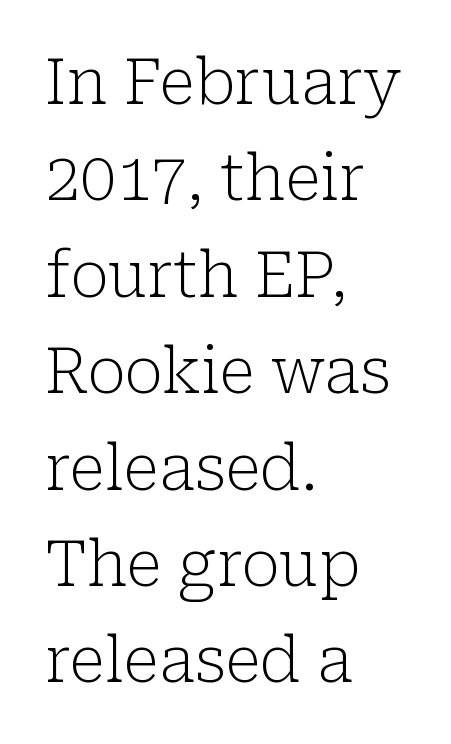
The image shows 63 px light serif type, upright; set left-aligned, normal line spacing (1.53x), normal letter spacing, not underlined; low stroke contrast and a medium x-height.
